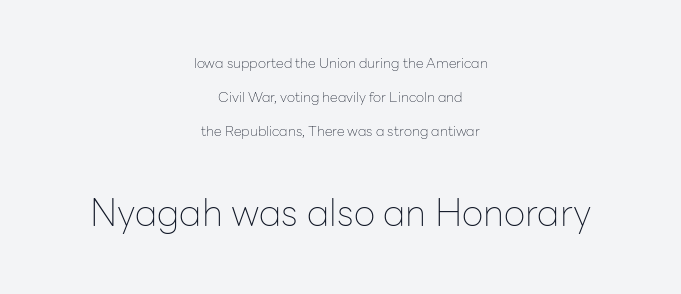
The later block is typeset at a bigger size than the earlier block. Each new line begins a long way beneath the previous one. This rendering leaves character spacing at its baseline value. Do the letters lean? They stand straight. No word sits above an underline. Horizontally, the lines are justified to the midpoint only.
